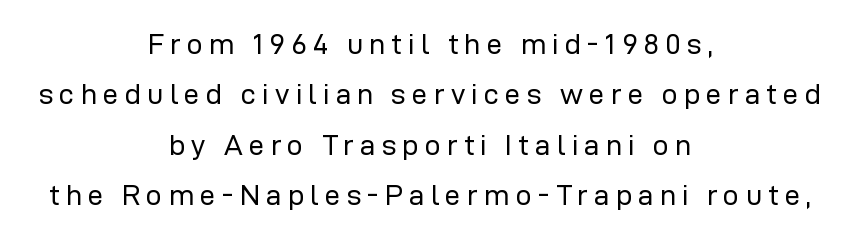
The type sits square on the baseline with zero lean. Alignment: centered. Think standard paragraph weight, or any step lighter than that. The horizontal fit of the characters is loose and conspicuously gappy.
